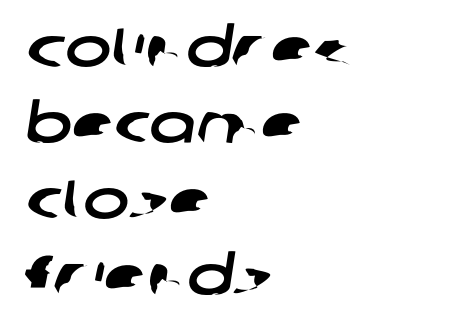
{"serif": "no", "width": "wide", "stroke_contrast": "low", "x_height": "large", "monospaced": "no", "underline": "no", "align": "left", "line_spacing": "normal", "line_spacing_ratio": 1.38, "letter_spacing": "normal", "letter_spacing_em": 0.0, "glyph_px": 55}
